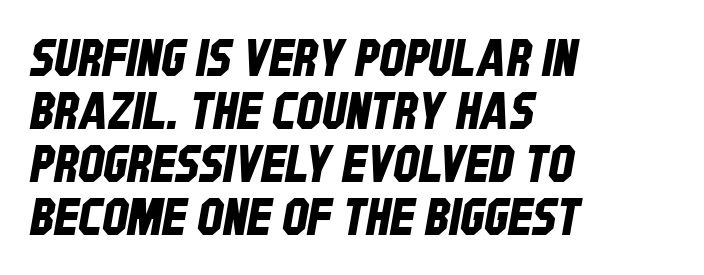
The tracking reads as untouched default to a designer's eye. Each letter keeps its own natural width here, so spacing adapts to shape. Does the leading feel generous? Not at all — it's pinched. Layout note: lines flush left.
